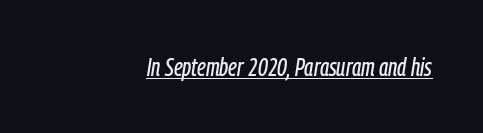
Q: Is the text italic (slanted)? A: Yes, it leans right by about 9 degrees.
Q: Is the text underlined? A: Yes.
Q: How is the paragraph aligned? A: Right-aligned.
Q: Is the spacing between letters normal or unusually wide? A: Normal.
